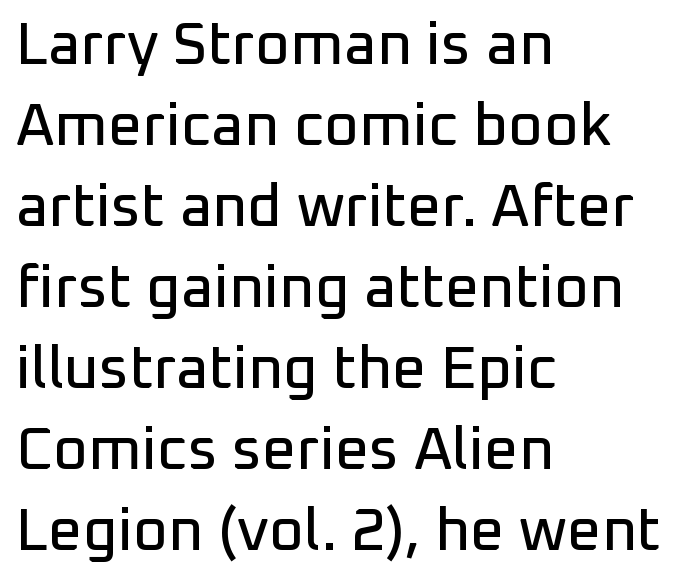
Q: Is the text italic (slanted)? A: No, it is upright.
Q: Is the typeface a serif or a sans-serif typeface? A: Sans-serif.
Q: Is the text underlined? A: No.
Q: How is the paragraph aligned? A: Left-aligned.
Q: Is the spacing between letters normal or unusually wide? A: Normal.
Q: Is the spacing between lines tight, normal or loose? A: Normal.
Q: Width (condensed, normal, or wide)? A: Normal.
Q: Stroke contrast? A: Low.
Q: x-height? A: Medium.
Q: Monospaced? A: No.
